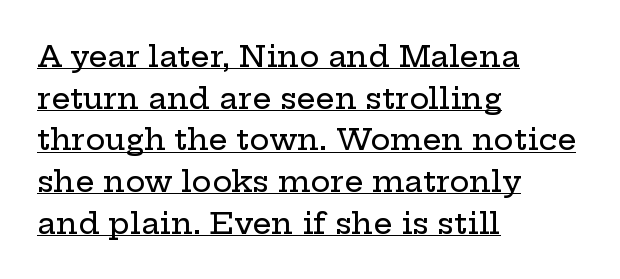
Q: Is the text italic (slanted)? A: No, it is upright.
Q: Is the typeface a serif or a sans-serif typeface? A: Serif.
Q: Is the text underlined? A: Yes.
Q: How is the paragraph aligned? A: Left-aligned.
Q: Is the spacing between letters normal or unusually wide? A: Normal.
Q: Is the spacing between lines tight, normal or loose? A: Normal.
Q: Width (condensed, normal, or wide)? A: Wide.
Q: Stroke contrast? A: Low.
Q: x-height? A: Medium.
Q: Monospaced? A: No.
